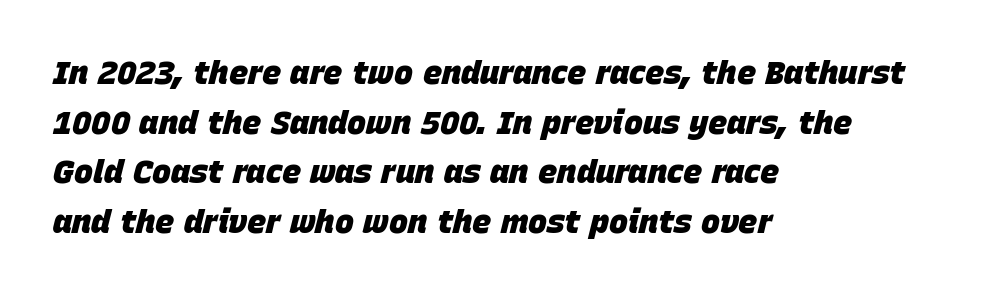
The image shows 32 px heavy type, italic (leaning right); set left-aligned, normal line spacing (1.55x), normal letter spacing, not underlined; low stroke contrast and a large x-height.
